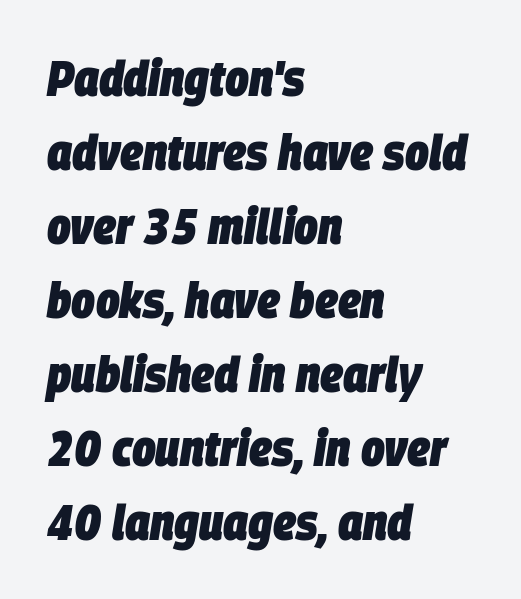
The passage shown is not underscored anywhere. Typeset ragged right — the left edge is the straight one. Note the varied advance widths — an 'i' is clearly narrower than an 'm'. Tall strokes in this sample are angled rather than plumb.
